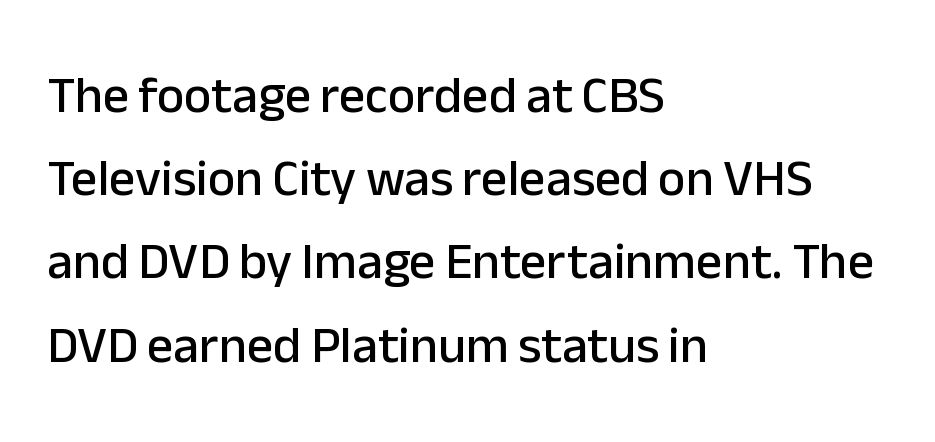
The image shows 52 px sans-serif type, upright; set left-aligned, normal line spacing (1.6x), normal letter spacing, not underlined; low stroke contrast and a medium x-height.
